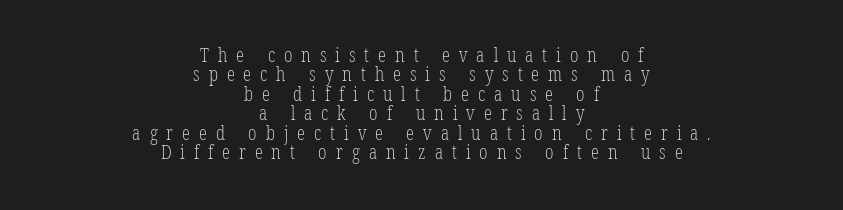
{"italic": "no", "bold": "no", "underline": "no", "align": "center", "line_spacing": "tight", "line_spacing_ratio": 0.97, "letter_spacing": "wide", "letter_spacing_em": 0.45, "glyph_px": 20}
